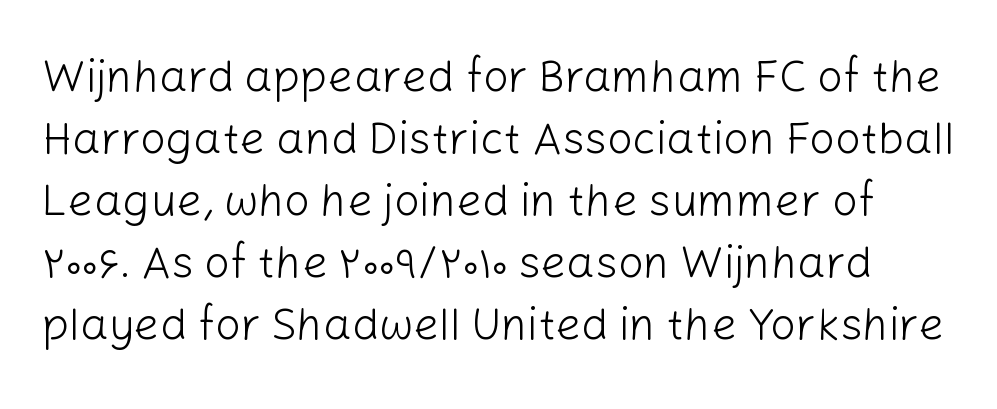
Q: Is the text bold? A: No.
Q: Is the text italic (slanted)? A: No, it is upright.
Q: Is the typeface a serif or a sans-serif typeface? A: Sans-serif.
Q: Is the text underlined? A: No.
Q: Is the spacing between letters normal or unusually wide? A: Normal.
Q: Is the spacing between lines tight, normal or loose? A: Normal.
Q: Width (condensed, normal, or wide)? A: Normal.
Q: Stroke contrast? A: Low.
Q: x-height? A: Medium.
Q: Monospaced? A: No.
